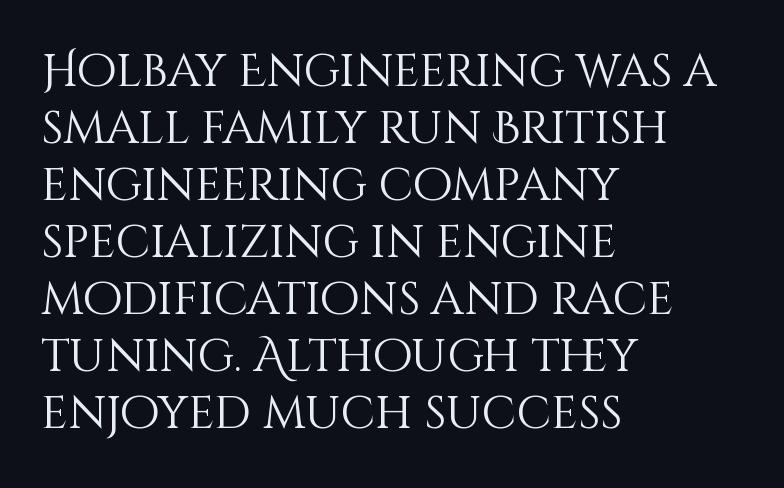
Q: Is the text bold? A: No.
Q: Is the text italic (slanted)? A: No, it is upright.
Q: Is the text underlined? A: No.
Q: How is the paragraph aligned? A: Left-aligned.
Q: Is the spacing between letters normal or unusually wide? A: Normal.
Q: Width (condensed, normal, or wide)? A: Normal.
Q: Stroke contrast? A: Medium.
Q: x-height? A: Large.
Q: Monospaced? A: No.
